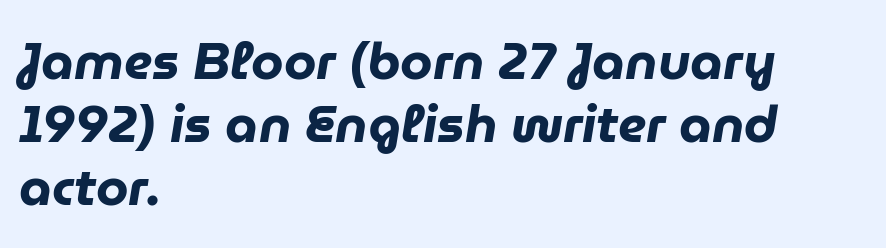
Every row of glyphs begins at an identical x-position on the left. Quick note: underline off. Weight check: bold — yes, fully. Compared with typical body copy, the letter spacing here is the same.
